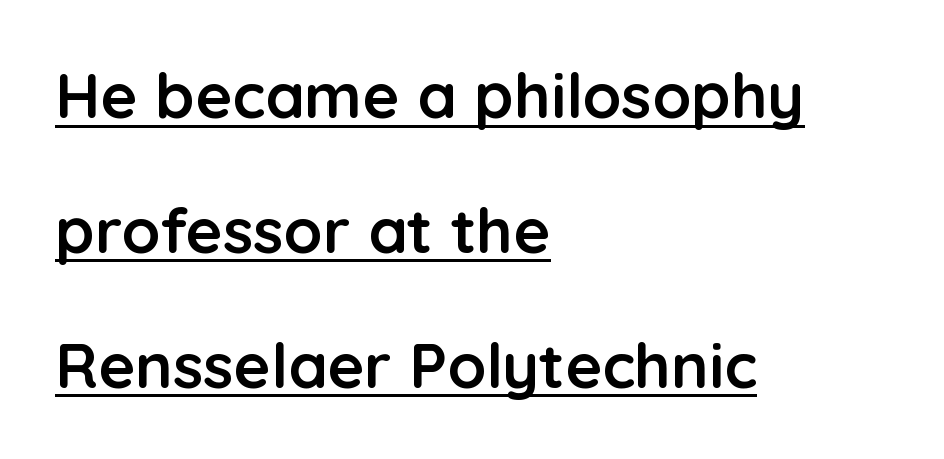
The image shows 63 px semibold sans-serif type, upright; set left-aligned, loose line spacing (2.14x), normal letter spacing, underlined; low stroke contrast and a medium x-height.
